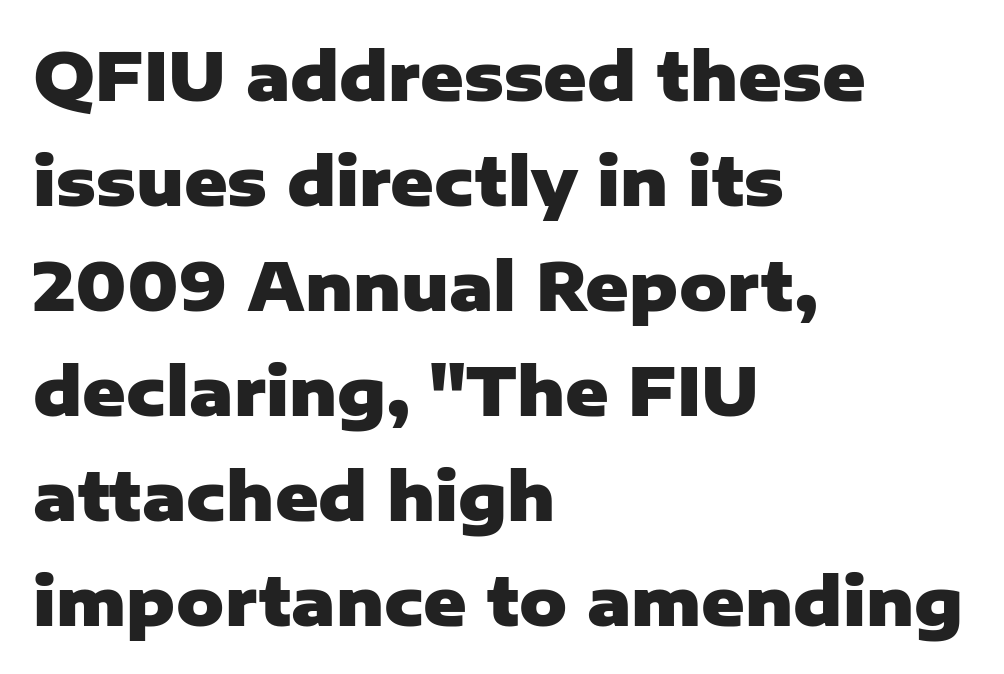
The image shows 66 px heavy sans-serif type, upright; set left-aligned, normal line spacing (1.59x), normal letter spacing, not underlined; low stroke contrast and a medium x-height.
